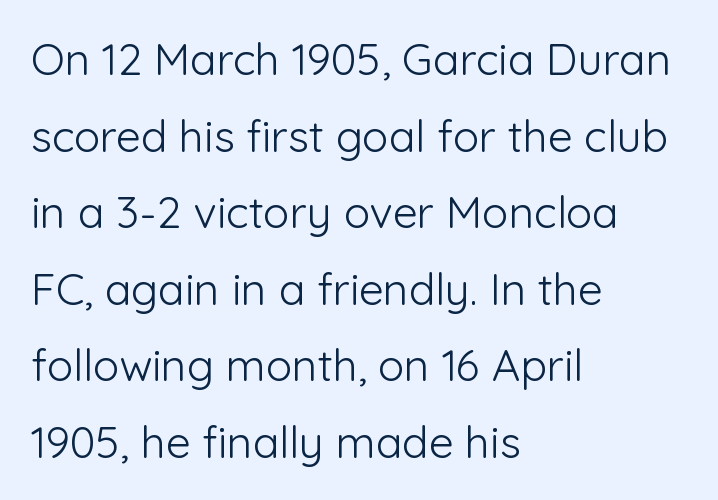
Q: Is the text bold? A: No.
Q: Is the text italic (slanted)? A: No, it is upright.
Q: Is the typeface a serif or a sans-serif typeface? A: Sans-serif.
Q: Is the text underlined? A: No.
Q: How is the paragraph aligned? A: Left-aligned.
Q: Is the spacing between letters normal or unusually wide? A: Normal.
Q: Width (condensed, normal, or wide)? A: Normal.
Q: Stroke contrast? A: Low.
Q: x-height? A: Medium.
Q: Monospaced? A: No.
